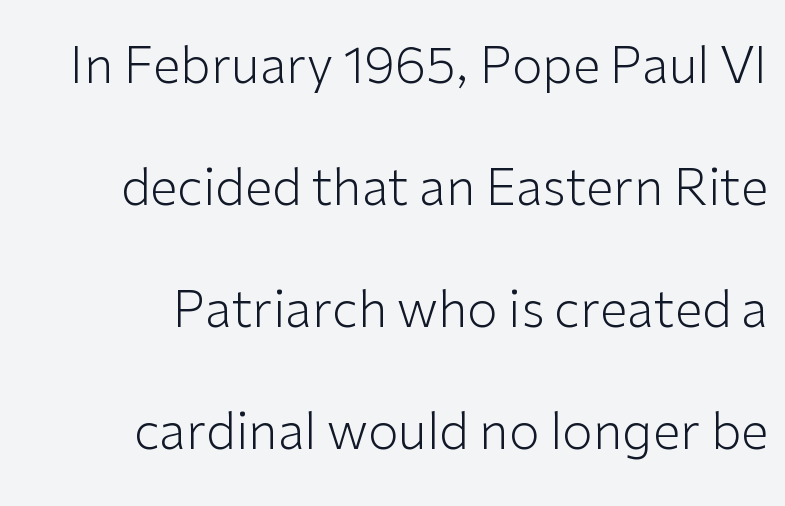
{"serif": "no", "italic": "no", "bold": "no", "weight": "light", "width": "normal", "stroke_contrast": "low", "x_height": "medium", "monospaced": "no", "underline": "no", "align": "right", "line_spacing": "loose", "line_spacing_ratio": 2.44, "letter_spacing": "normal", "letter_spacing_em": 0.0, "glyph_px": 50}
